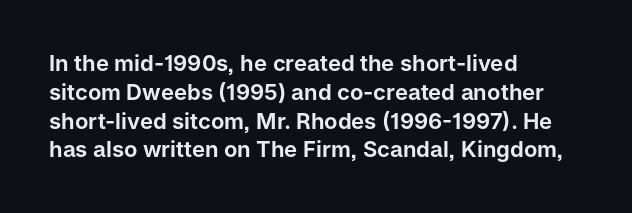
Descender tails drop into unmarked territory. Horizontal alignment here is leftward, the default for most running prose. Does extra space separate the letters? No, they use regular spacing. Upright lettering throughout. Evenly set lines give the paragraph a standard silhouette.
